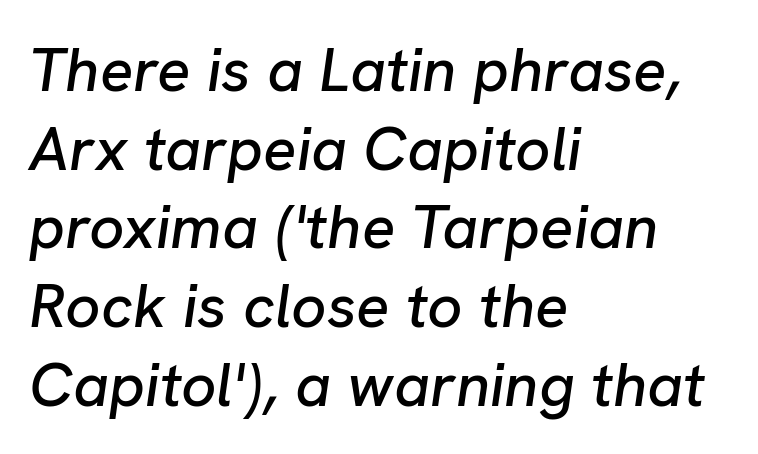
The image shows 62 px text type, italic (leaning right); set left-aligned, normal line spacing (1.27x), normal letter spacing, not underlined; low stroke contrast and a medium x-height.
